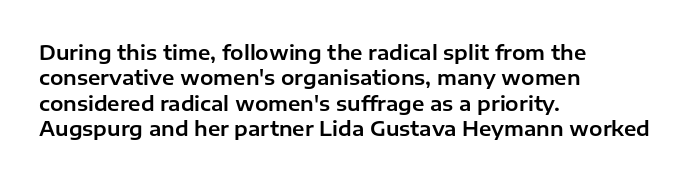
{"italic": "no", "underline": "no", "align": "left", "line_spacing": "normal", "line_spacing_ratio": 1.27, "letter_spacing": "normal", "letter_spacing_em": 0.0, "glyph_px": 20}
